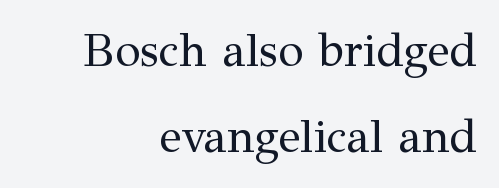
The image shows 46 px regular-weight serif type, upright; set right-aligned, line spacing 1.88x, normal letter spacing, not underlined; medium stroke contrast and a medium x-height.
